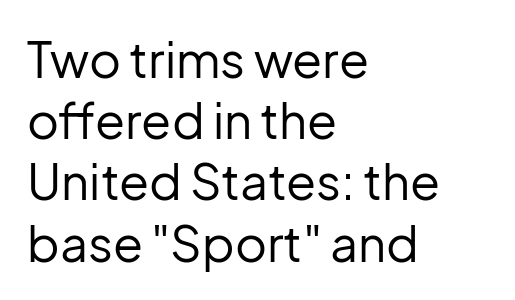
The image shows 49 px regular-weight sans-serif type, upright; set left-aligned, normal line spacing (1.25x), normal letter spacing, not underlined; low stroke contrast and a medium x-height.
